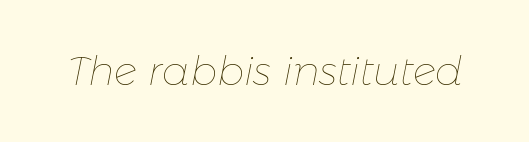
Q: Is the text bold? A: No.
Q: Is the text italic (slanted)? A: Yes, it leans right by about 11 degrees.
Q: Is the text underlined? A: No.
Q: Is the spacing between letters normal or unusually wide? A: Normal.
Q: Width (condensed, normal, or wide)? A: Normal.
Q: Stroke contrast? A: Low.
Q: x-height? A: Medium.
Q: Monospaced? A: No.
